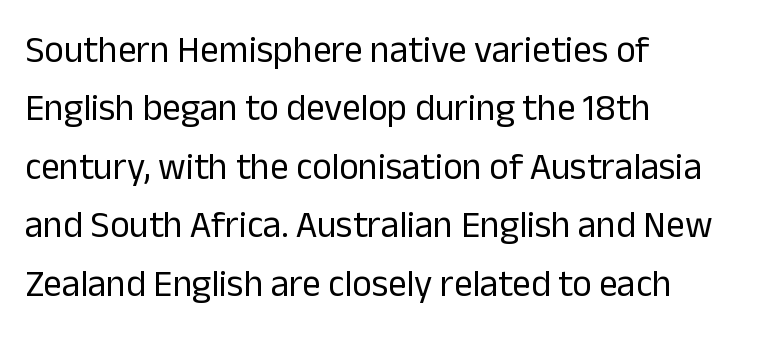
The image shows 37 px regular-weight sans-serif type, upright; set left-aligned, normal line spacing (1.58x), normal letter spacing, not underlined; low stroke contrast and a medium x-height.
